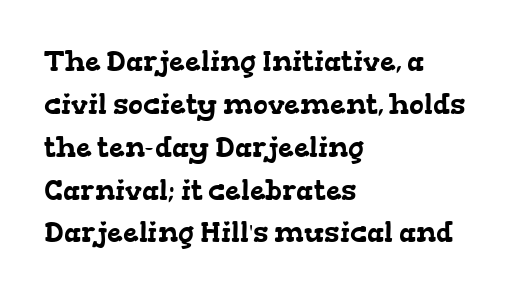
The image shows 28 px wide serif type; set left-aligned, normal line spacing (1.53x), normal letter spacing, not underlined; low stroke contrast and a medium x-height.
